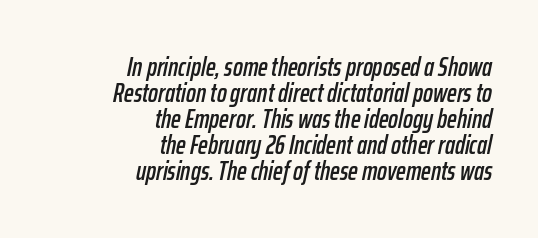
Q: Is the text italic (slanted)? A: Yes, it leans right by about 12 degrees.
Q: Is the text underlined? A: No.
Q: How is the paragraph aligned? A: Right-aligned.
Q: Is the spacing between letters normal or unusually wide? A: Normal.
Q: Is the spacing between lines tight, normal or loose? A: Tight.
